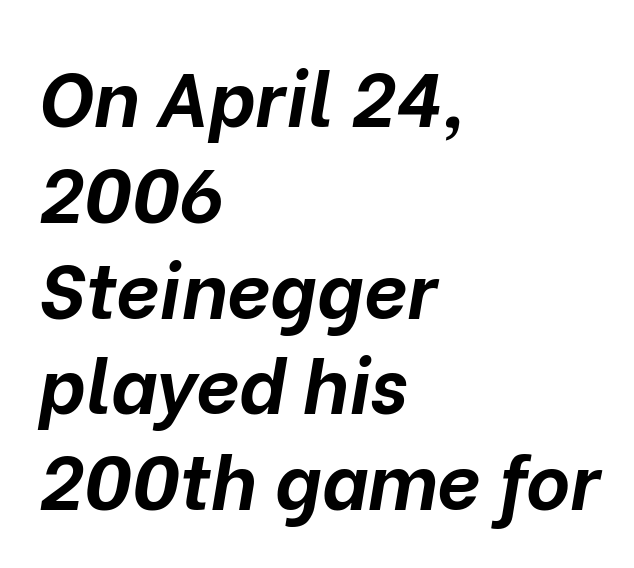
{"italic": "yes", "lean": "right", "slant_degrees": 10, "bold": "yes", "weight": "bold", "width": "normal", "stroke_contrast": "low", "x_height": "medium", "monospaced": "no", "underline": "no", "align": "left", "line_spacing": "normal", "line_spacing_ratio": 1.26, "letter_spacing": "normal", "letter_spacing_em": 0.0, "glyph_px": 76}
